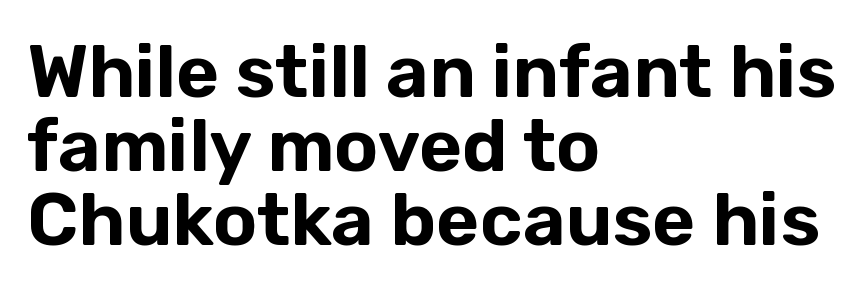
{"serif": "no", "italic": "no", "width": "normal", "stroke_contrast": "low", "x_height": "medium", "monospaced": "no", "underline": "no", "align": "left", "line_spacing": "tight", "line_spacing_ratio": 1.0, "letter_spacing": "normal", "letter_spacing_em": 0.0, "glyph_px": 74}
